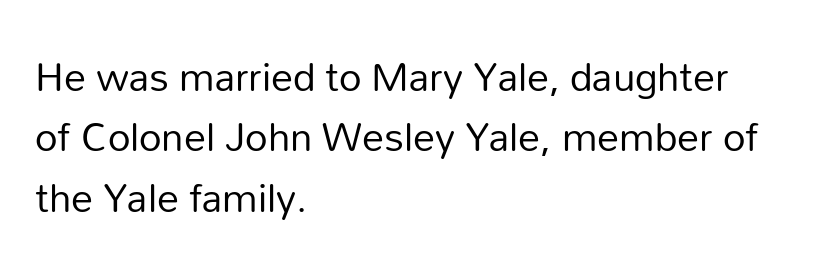
The foot of each line stays bare and open. Stem width sits at or under what a default text font uses. How would I describe the line gaps? Plain and ordinary. This sample uses a sans-serif face.
